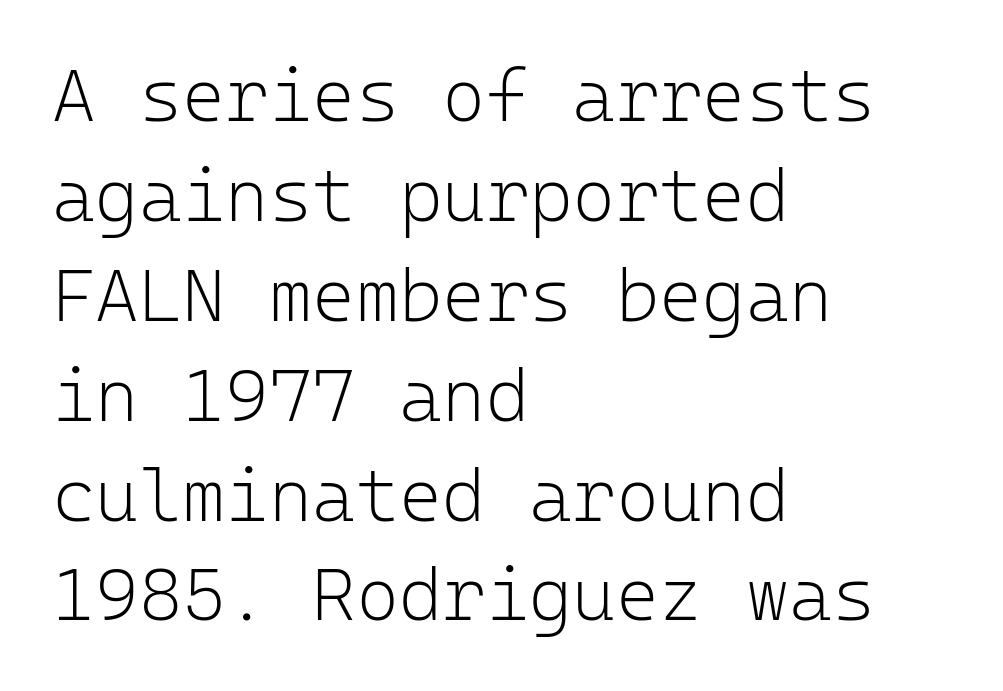
Q: Is the text bold? A: No.
Q: Is the text italic (slanted)? A: No, it is upright.
Q: Is the typeface a serif or a sans-serif typeface? A: Sans-serif.
Q: Is the text underlined? A: No.
Q: How is the paragraph aligned? A: Left-aligned.
Q: Is the spacing between letters normal or unusually wide? A: Normal.
Q: Is the spacing between lines tight, normal or loose? A: Normal.
Q: Width (condensed, normal, or wide)? A: Normal.
Q: Stroke contrast? A: Low.
Q: x-height? A: Medium.
Q: Monospaced? A: Yes.
